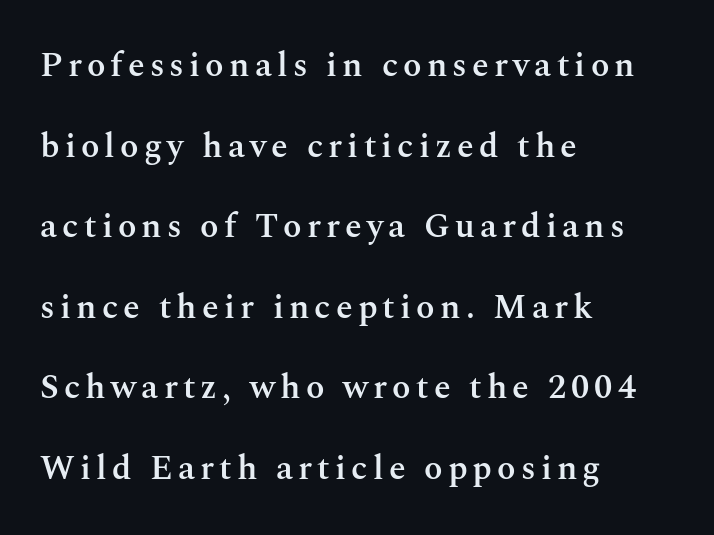
The image shows 34 px semibold serif type, upright; set left-aligned, loose line spacing (2.37x), not underlined; medium stroke contrast and a medium x-height.
